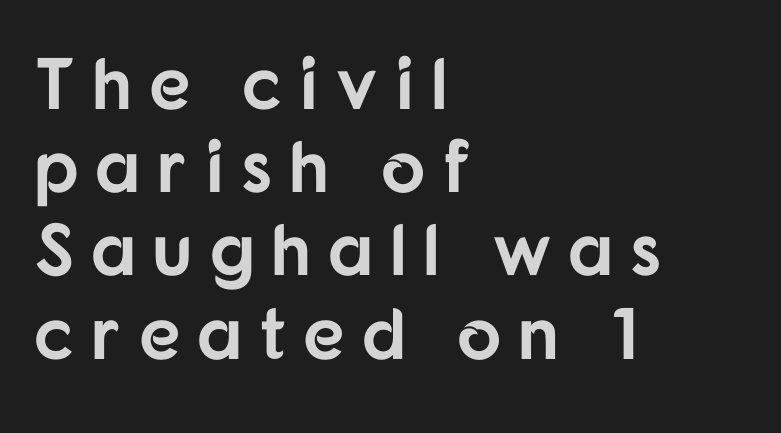
The image shows 73 px bold sans-serif type, upright; set left-aligned, tight line spacing (1.14x), unusually wide letter spacing (+0.23 em), not underlined; low stroke contrast and a medium x-height.
